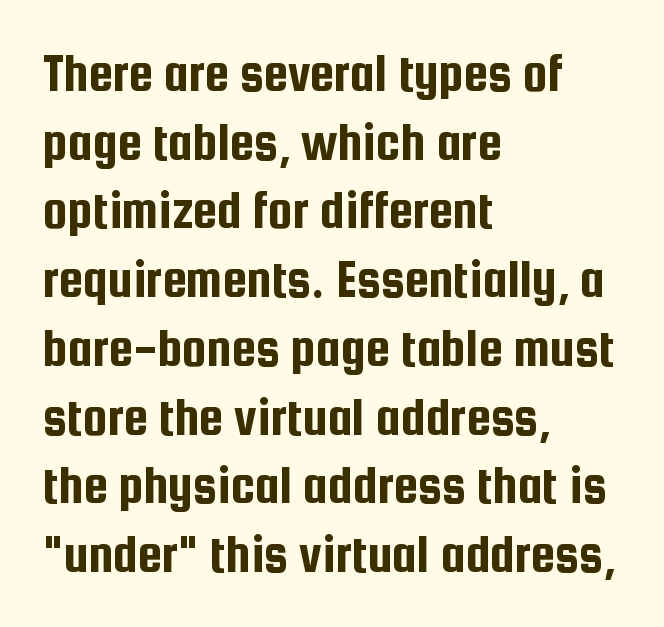
Typeset ragged right — the left edge is the straight one. Letters rest on an invisible, unmarked baseline. Caption: standard tracking, unaltered. How would I describe the line gaps? Plain and ordinary. The font's upright variant was chosen for this text.
